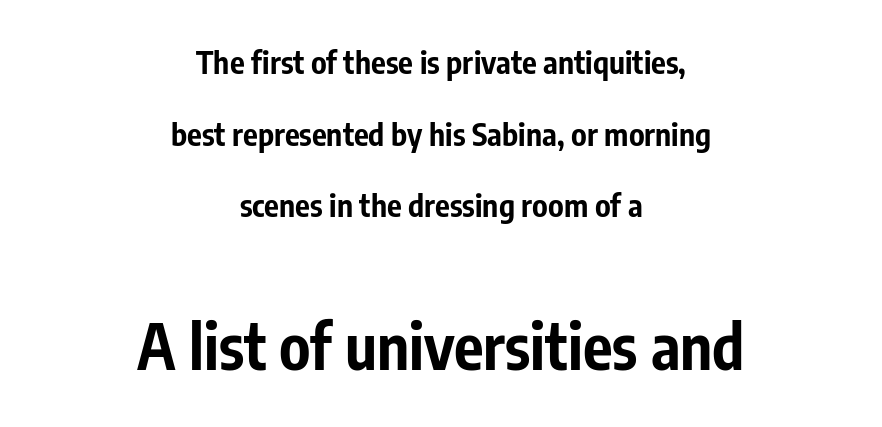
What weight is shown? A full bold with thick strokes. Any mark beneath the type? The region is blank. Default kerning and tracking; the words read as compact shapes. Varying glyph widths throughout — classic text-font behaviour. Check where the strokes stop: nothing finishes them off — pure sans.
